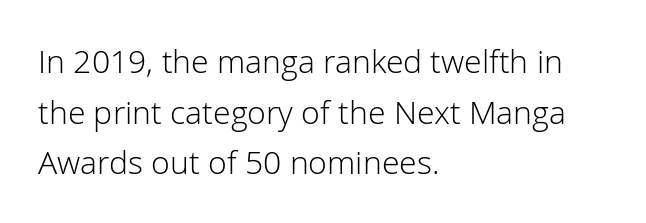
{"serif": "no", "italic": "no", "bold": "no", "weight": "light", "width": "normal", "stroke_contrast": "low", "x_height": "medium", "monospaced": "no", "underline": "no", "align": "left", "line_spacing": "normal", "line_spacing_ratio": 1.58, "letter_spacing": "normal", "letter_spacing_em": 0.0, "glyph_px": 32}
